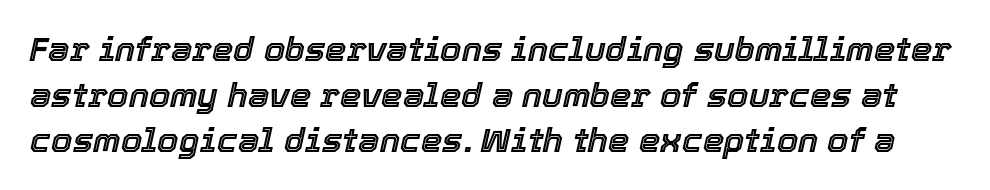
The image shows 34 px text type, italic (leaning right); set normal line spacing (1.34x), normal letter spacing, not underlined; a medium x-height.
